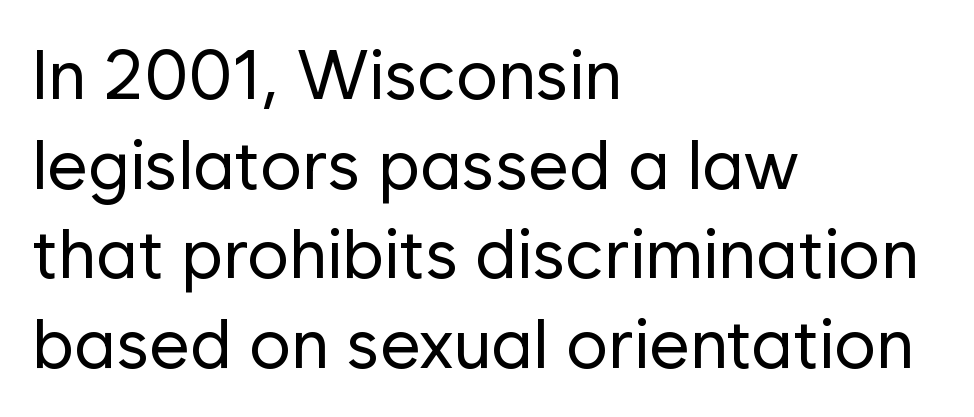
This sample has the flowing, uneven cadence of proportional lettering. In terms of letterform style, serifs are entirely absent. Compared with a typical body face, this is equally light or lighter still. The foot of each line stays bare and open. Left-aligned paragraph, ragged on the right.
